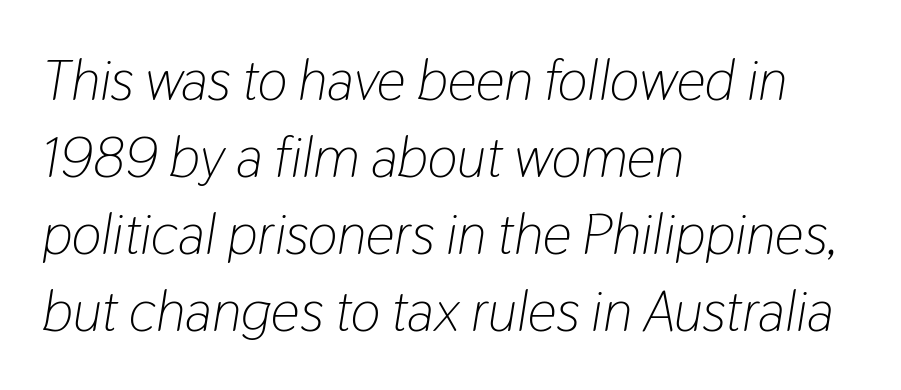
Weight: regular or lighter. Spacing verdict: proportional, widths tailored to each character. Normally led — the rows are evenly, conventionally spaced. Compared with a centered layout, this one pins lines to the left instead. Default kerning and tracking; the words read as compact shapes. These lines were composed using italics.
